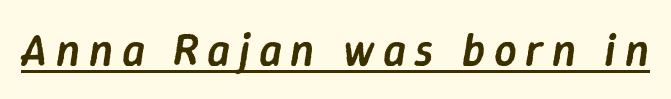
Does a line run under the words? Yes, clearly. Here the designer chose a conventional face with non-uniform glyph widths. Weight: semibold (demi). The rendering applies a slant to the glyphs.
